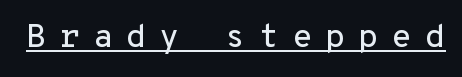
The image shows 33 px sans-serif type, upright, monospaced; set unusually wide letter spacing (+0.39 em), underlined; low stroke contrast and a medium x-height.
